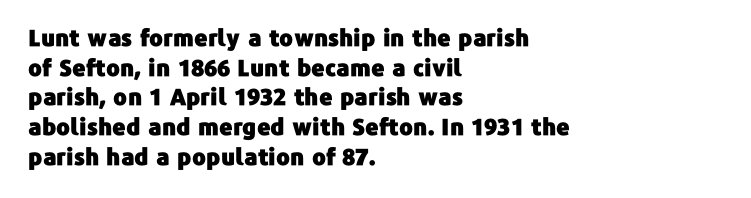
Q: Is the text italic (slanted)? A: No, it is upright.
Q: Is the text underlined? A: No.
Q: How is the paragraph aligned? A: Left-aligned.
Q: Is the spacing between letters normal or unusually wide? A: Normal.
Q: Is the spacing between lines tight, normal or loose? A: Normal.
